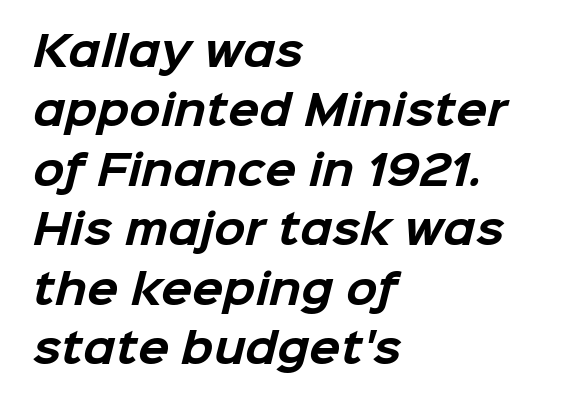
{"serif": "no", "bold": "yes", "weight": "bold", "width": "normal", "stroke_contrast": "low", "x_height": "medium", "monospaced": "no", "underline": "no", "align": "left", "line_spacing": "normal", "line_spacing_ratio": 1.45, "letter_spacing": "normal", "letter_spacing_em": 0.0, "glyph_px": 41}
